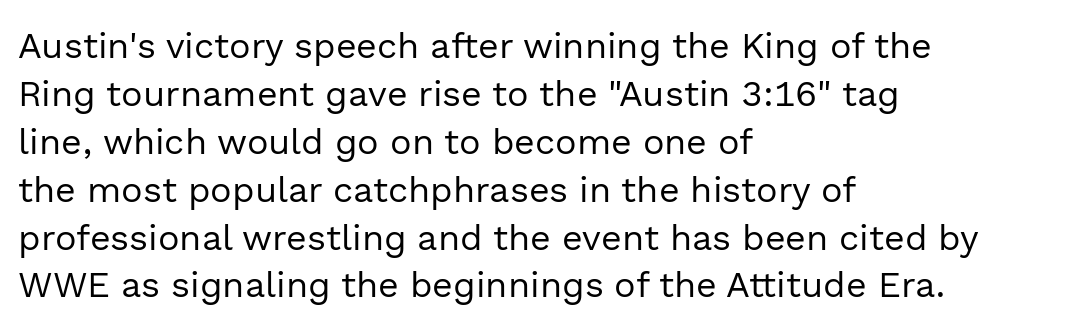
{"serif": "no", "italic": "no", "bold": "no", "weight": "regular", "width": "normal", "x_height": "medium", "monospaced": "no", "underline": "no", "align": "left", "line_spacing": "normal", "line_spacing_ratio": 1.33, "letter_spacing": "normal", "letter_spacing_em": 0.0, "glyph_px": 36}
